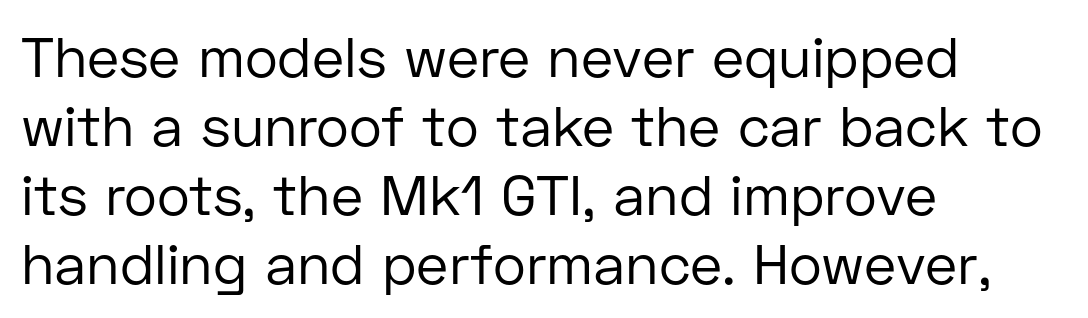
The image shows 56 px regular-weight sans-serif type, upright; set left-aligned, line spacing 1.23x, normal letter spacing, not underlined; low stroke contrast and a medium x-height.
